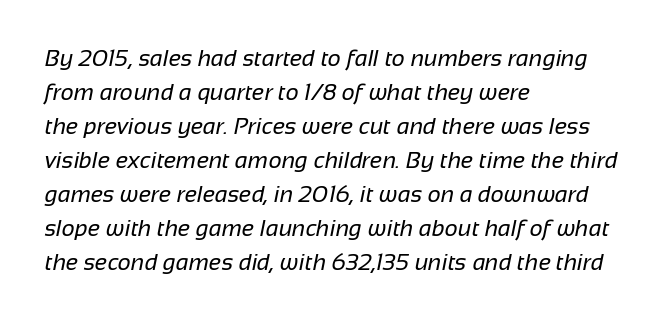
Short note: letters normally spaced. The glyphs are unaccompanied by any horizontal stroke below them. Horizontal bands of white between lines are of average thickness. Where is the straight margin? On the left.
